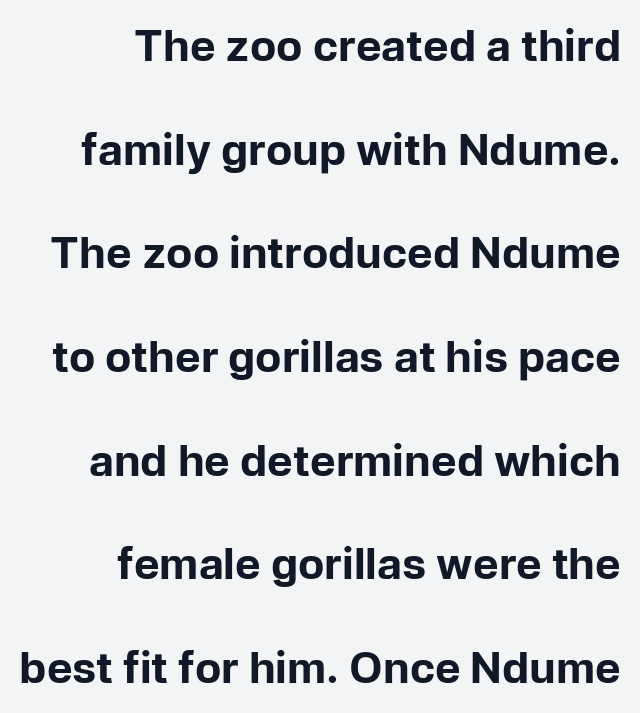
The image shows 43 px bold sans-serif type, upright; set right-aligned, loose line spacing (2.41x), normal letter spacing, not underlined; low stroke contrast and a medium x-height.
